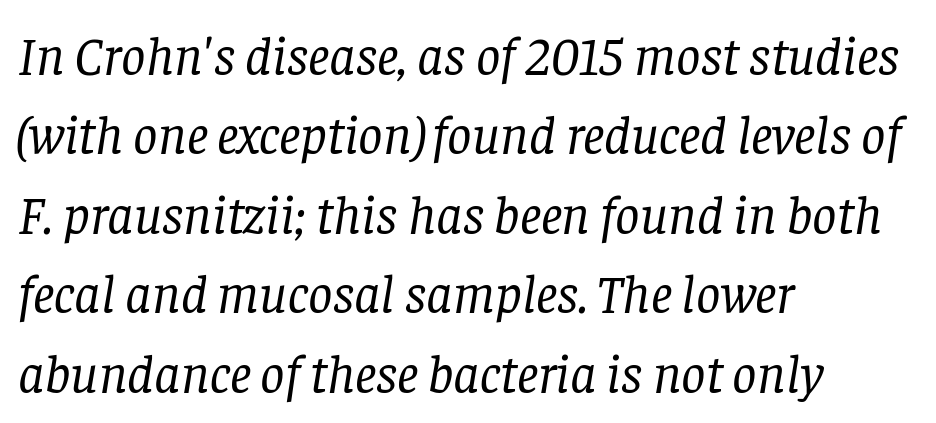
The image shows 54 px regular-weight serif type, italic (leaning right); set left-aligned, normal line spacing (1.47x), normal letter spacing, not underlined; low stroke contrast and a large x-height.
